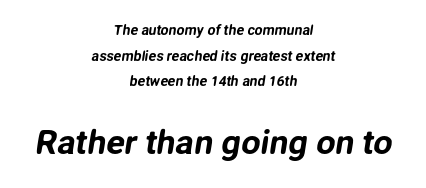
{"serif": "no", "width": "normal", "stroke_contrast": "low", "x_height": "medium", "monospaced": "no", "underline": "no", "align": "center", "line_spacing_ratio": 1.83, "letter_spacing": "normal", "letter_spacing_em": 0.0, "larger_block": "second", "size_ratio": 2.43, "glyph_px": 34}
